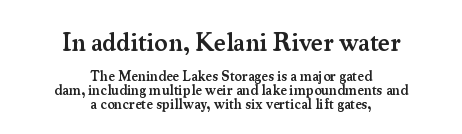
The image shows 25 px text type, upright; set centered, tight line spacing (0.98x), normal letter spacing, not underlined; the first (top) block is 1.79x larger.
